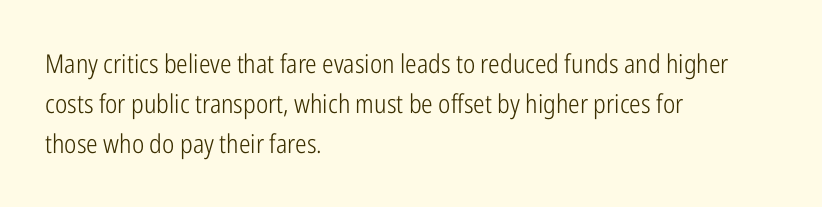
Descender tails drop into unmarked territory. Stroke mass is kept to a normal reading level or below. Default kerning and tracking; the words read as compact shapes. Teacher's note: observe the even left margin — that is flush-left alignment.
